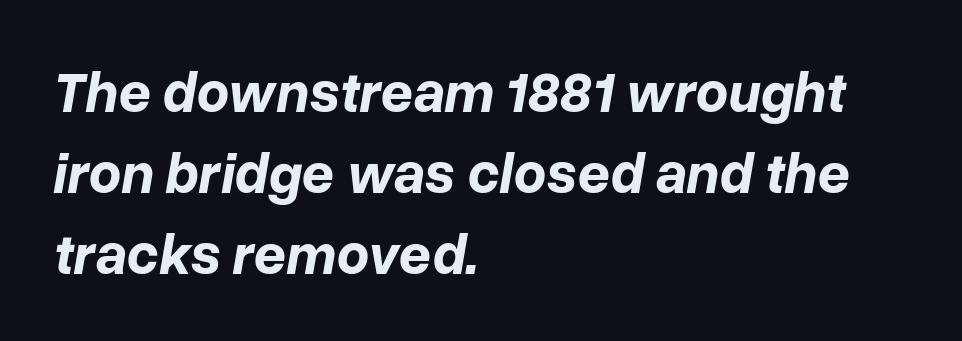
Q: Is the text bold? A: Yes.
Q: Is the text italic (slanted)? A: Yes, it leans right by about 10 degrees.
Q: Is the text underlined? A: No.
Q: How is the paragraph aligned? A: Left-aligned.
Q: Is the spacing between letters normal or unusually wide? A: Normal.
Q: Is the spacing between lines tight, normal or loose? A: Normal.
Q: Width (condensed, normal, or wide)? A: Normal.
Q: Stroke contrast? A: Low.
Q: x-height? A: Medium.
Q: Monospaced? A: No.
